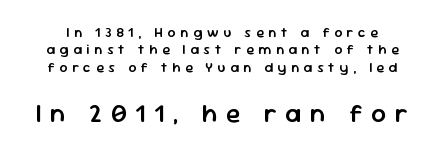
Visually, the bottom section dominates because its glyphs are scaled up. Underlining? Definitely not there. Vertical strokes here are truly vertical. Heft: intermediate — a semibold. Compared with typical body copy, the letter spacing here is much looser.
